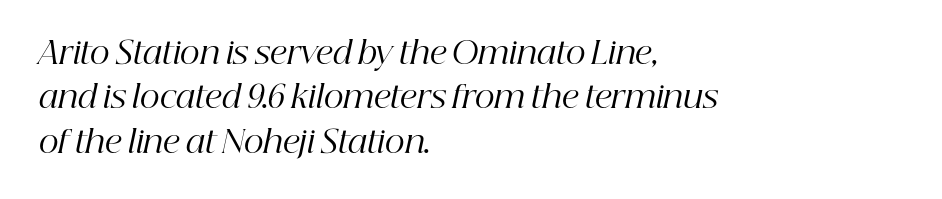
Caption: standard tracking, unaltered. Stroke terminals: seriffed. The glyphs are unaccompanied by any horizontal stroke below them. Each line starts at the same left margin while the right side varies.
